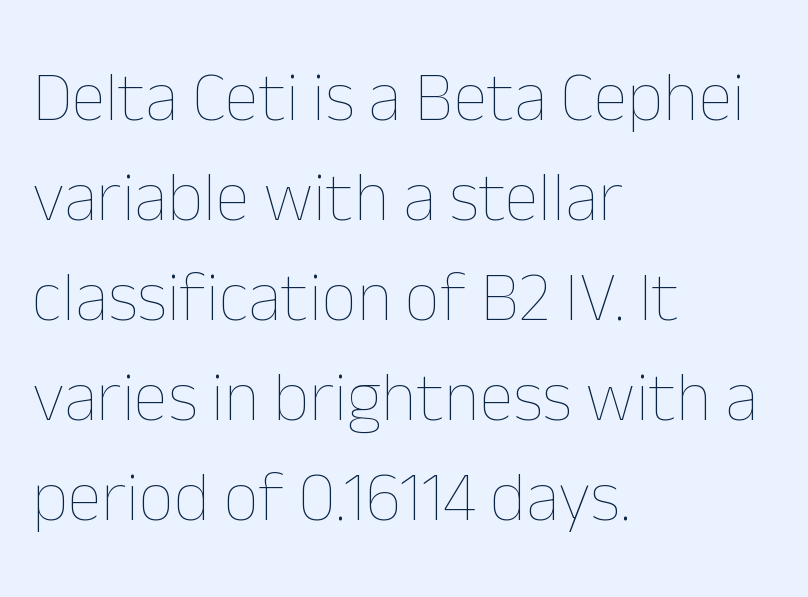
The image shows 70 px thin type, upright; set left-aligned, normal line spacing (1.43x), normal letter spacing, not underlined; low stroke contrast and a medium x-height.
